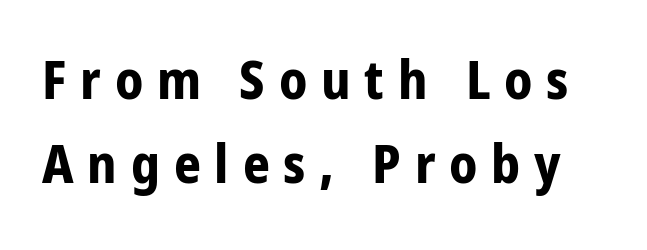
Q: Is the text bold? A: Yes.
Q: Is the text italic (slanted)? A: No, it is upright.
Q: Is the typeface a serif or a sans-serif typeface? A: Sans-serif.
Q: Is the text underlined? A: No.
Q: Is the spacing between letters normal or unusually wide? A: Unusually wide.
Q: Is the spacing between lines tight, normal or loose? A: Normal.
Q: Width (condensed, normal, or wide)? A: Condensed.
Q: Stroke contrast? A: Low.
Q: x-height? A: Medium.
Q: Monospaced? A: No.
